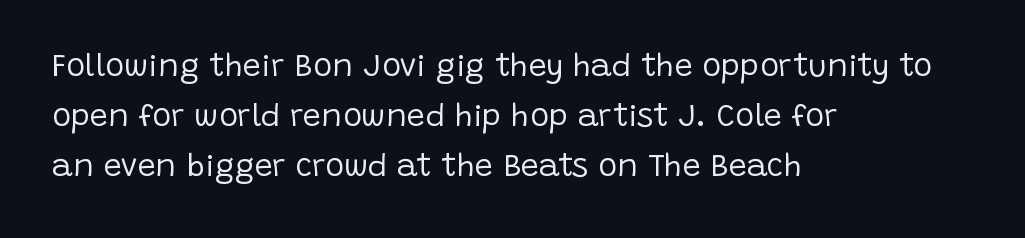
{"serif": "no", "italic": "no", "bold": "no", "weight": "regular", "width": "normal", "stroke_contrast": "low", "x_height": "large", "monospaced": "no", "underline": "no", "align": "left", "line_spacing": "normal", "line_spacing_ratio": 1.57, "letter_spacing": "normal", "letter_spacing_em": 0.0, "glyph_px": 32}
